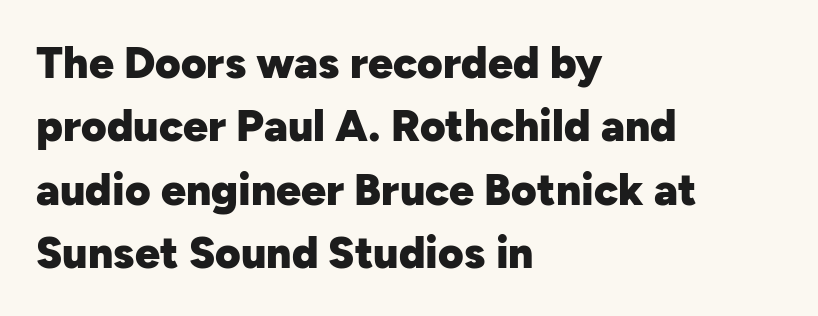
Q: Is the text bold? A: Yes.
Q: Is the text italic (slanted)? A: No, it is upright.
Q: Is the typeface a serif or a sans-serif typeface? A: Sans-serif.
Q: Is the text underlined? A: No.
Q: How is the paragraph aligned? A: Left-aligned.
Q: Is the spacing between letters normal or unusually wide? A: Normal.
Q: Is the spacing between lines tight, normal or loose? A: Normal.
Q: Width (condensed, normal, or wide)? A: Normal.
Q: Stroke contrast? A: Low.
Q: x-height? A: Medium.
Q: Monospaced? A: No.
